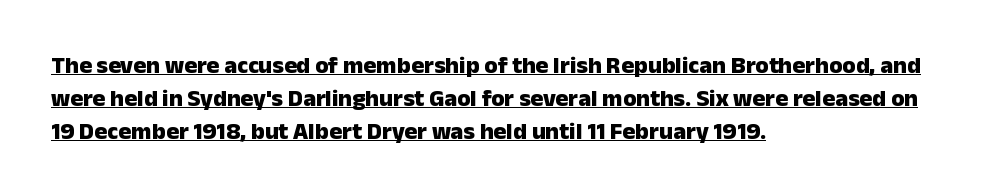
A roman cut, with each character standing at attention. Where is the straight margin? On the left. A baseline rule has been typeset under these characters. The glyphs have the mass of a bold cut. Horizontal bands of white between lines are of average thickness. Tracking value appears to be zero — textbook default spacing.
